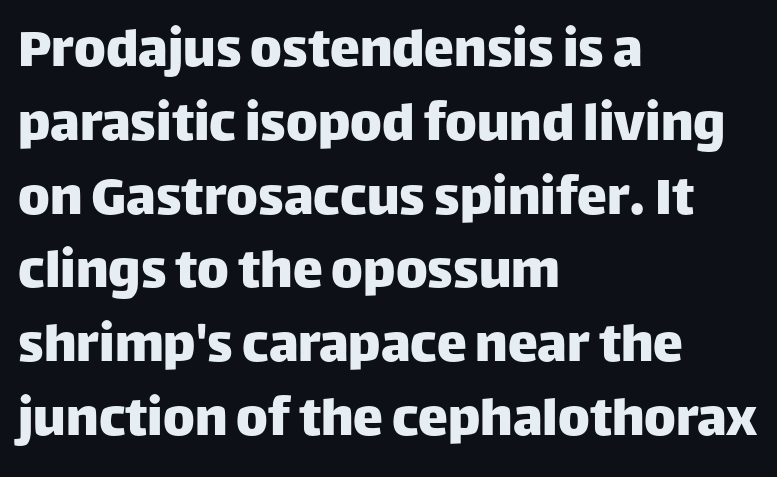
Where is the straight margin? On the left. To sum up the face: it is a sans, with no serifs. How are the letters spaced? Ordinarily, with no added tracking. No word sits above an underline. Proportional: the letters do not fall into vertical columns.
